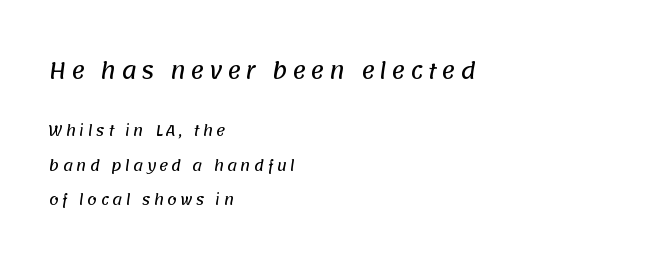
Q: Is the text underlined? A: No.
Q: How is the paragraph aligned? A: Left-aligned.
Q: Is the spacing between letters normal or unusually wide? A: Unusually wide.
Q: Is the spacing between lines tight, normal or loose? A: Loose.
Q: Which block of text is set in a larger size, the first (top) or the second (bottom)? A: The first (top) one.
